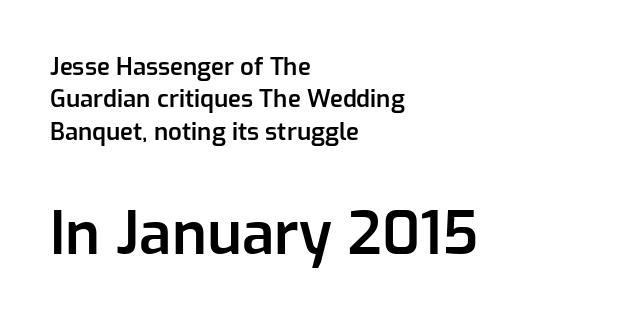
A typesetter would call this leading conventional body-copy spacing. As a designer I'd log this as weight 600, semibold. The face used here is a sans, in the tradition of grotesques and geometrics. Short and long lines alike share a common starting point at left. Descender tails drop into unmarked territory. If you squint, the bottom block still reads clearly — it's the larger of the two.
